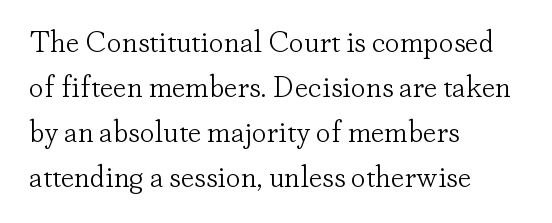
The image shows 30 px light serif type, upright; set left-aligned, normal line spacing (1.5x), normal letter spacing, not underlined; low stroke contrast and a small x-height.
